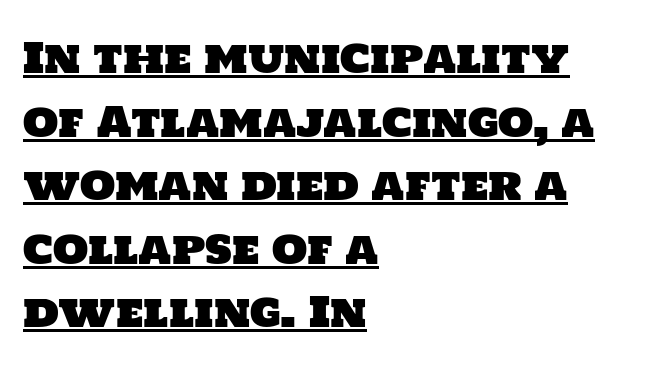
{"serif": "no", "width": "normal", "stroke_contrast": "low", "x_height": "large", "monospaced": "no", "underline": "yes", "align": "left", "line_spacing": "normal", "line_spacing_ratio": 1.55, "letter_spacing": "normal", "letter_spacing_em": 0.0, "glyph_px": 41}
